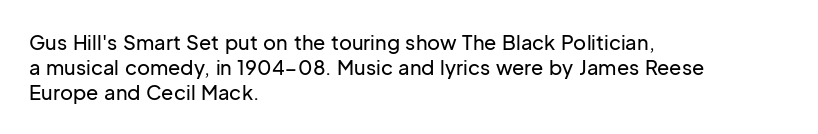
The space between consecutive lines is moderate. The area under the type is left untouched. The letters sit at their default tracking, neither squeezed nor spread. If you drew a line through each stem, it would be perfectly vertical. This rendering uses left alignment, leaving the right contour irregular.
